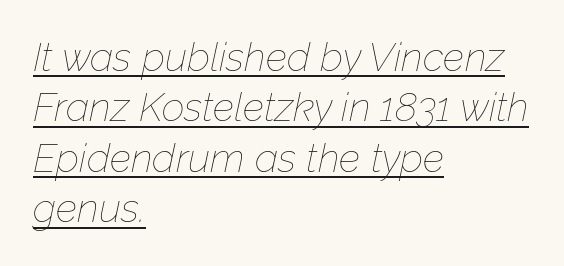
On a weight scale, this lands at 450 or below. Does a line run under the words? Yes, clearly. Reading down the block, your eye returns to a fixed left position each line. The line-height multiplier appears to be the usual default. Slanted lettering throughout.
